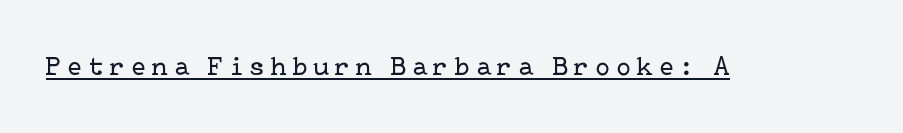
The image shows 27 px text type, upright; set unusually wide letter spacing (+0.23 em), underlined.
